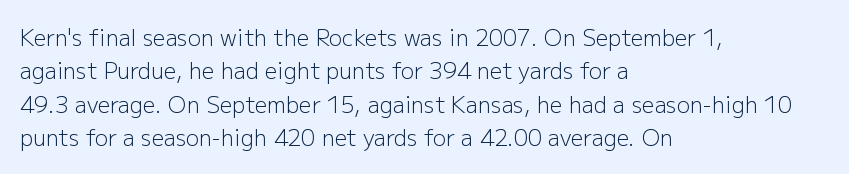
The image shows 22 px text type, upright; set left-aligned, normal line spacing (1.52x), normal letter spacing, not underlined.
